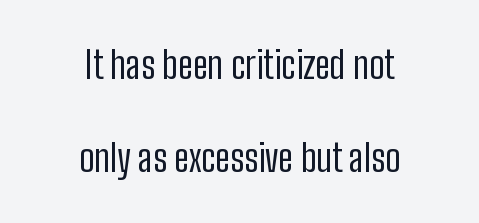
The image shows 38 px regular-weight, condensed sans-serif type, upright; set centered, loose line spacing (2.45x), normal letter spacing, not underlined; low stroke contrast and a medium x-height.
